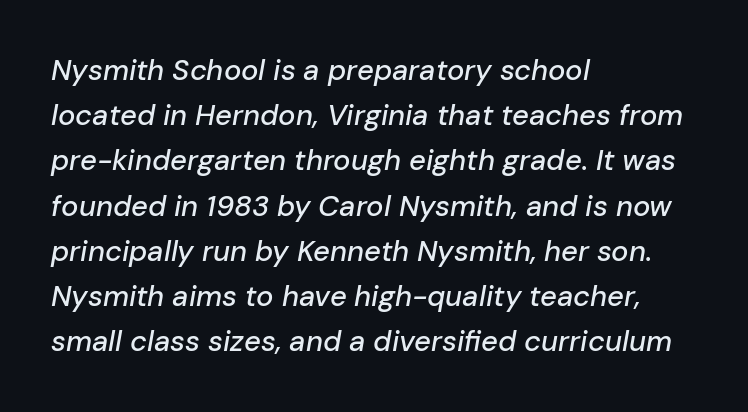
{"italic": "yes", "lean": "right", "slant_degrees": 10, "width": "normal", "stroke_contrast": "low", "x_height": "medium", "monospaced": "no", "underline": "no", "align": "left", "line_spacing": "normal", "line_spacing_ratio": 1.56, "letter_spacing": "normal", "letter_spacing_em": 0.0, "glyph_px": 29}
